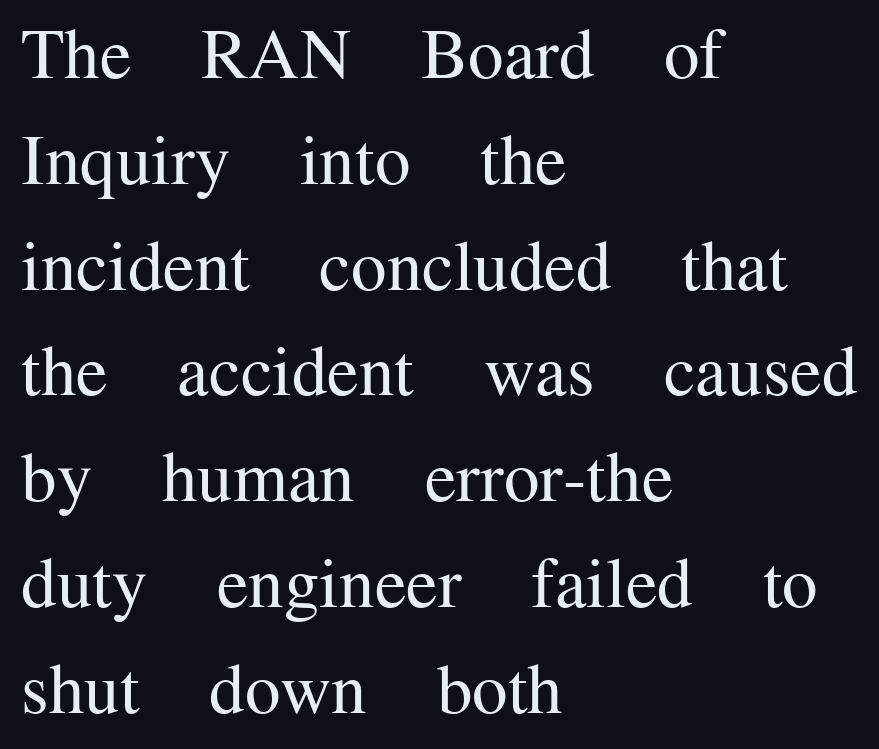
The image shows 71 px regular-weight serif type, upright; set left-aligned, normal line spacing (1.49x), normal letter spacing, not underlined; medium stroke contrast and a medium x-height.
